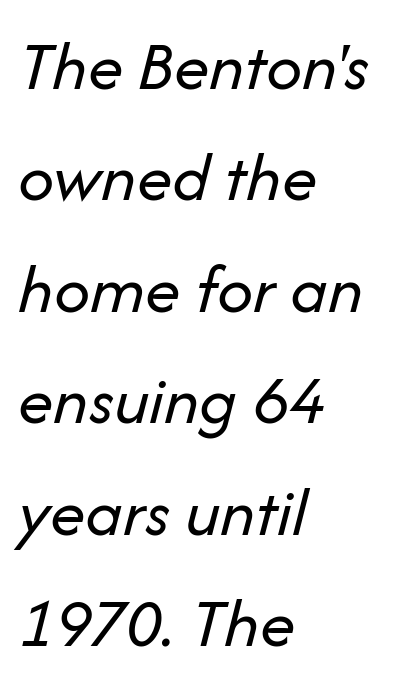
Bare-footed words on every line. The font's italic variant was chosen for this text. Leading: standard. Heaviness? Minimal to ordinary, like unemphasized prose.
